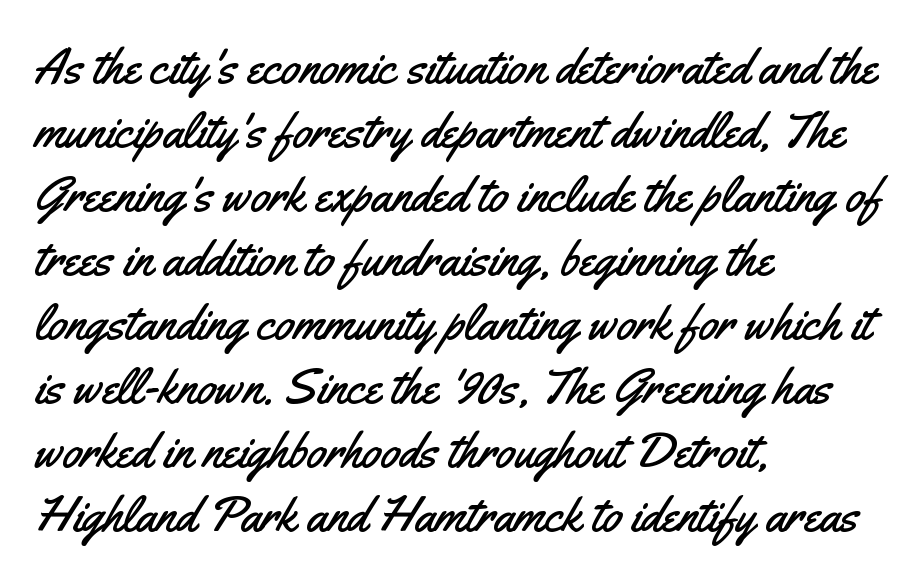
Q: Is the text italic (slanted)? A: Yes.
Q: Is the typeface a serif or a sans-serif typeface? A: Sans-serif.
Q: Is the text underlined? A: No.
Q: How is the paragraph aligned? A: Left-aligned.
Q: Is the spacing between letters normal or unusually wide? A: Normal.
Q: Is the spacing between lines tight, normal or loose? A: Normal.
Q: Width (condensed, normal, or wide)? A: Condensed.
Q: Stroke contrast? A: Medium.
Q: x-height? A: Small.
Q: Monospaced? A: No.
